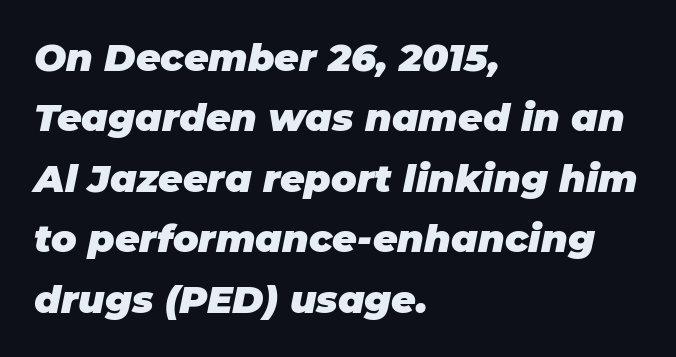
{"italic": "yes", "lean": "right", "slant_degrees": 11, "bold": "yes", "weight": "heavy", "width": "normal", "stroke_contrast": "low", "x_height": "large", "monospaced": "no", "underline": "no", "align": "left", "line_spacing": "normal", "line_spacing_ratio": 1.59, "letter_spacing": "normal", "letter_spacing_em": 0.0, "glyph_px": 38}
